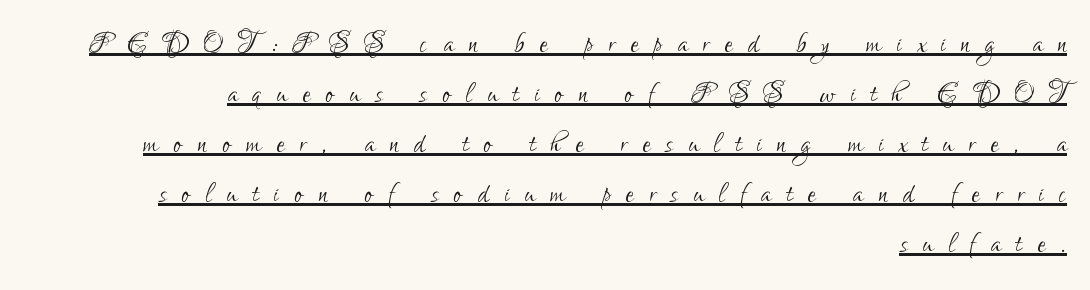
The font is comparable to plain body text, perhaps lighter. The rendering uses the underline text-decoration. Is this a fixed-width face? No — the glyphs have proportional, varying widths. Is there much room between lines? A standard amount, neither cramped nor airy. Is the letter spacing exaggerated? Yes — the characters are pushed far apart.
